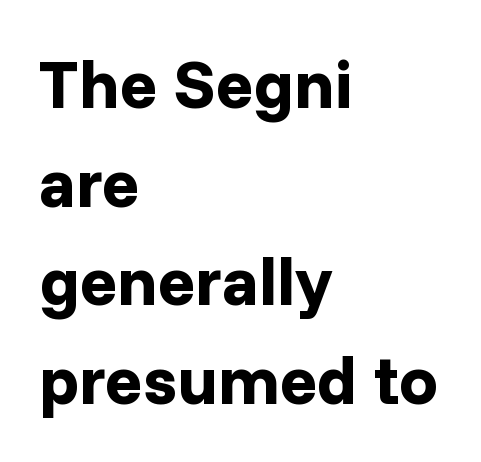
Set as a true bold cut, around the 700 mark. Summary of vertical rhythm: regular, with standard interline spacing. Unmarked baselines from the first word to the last. The text was rendered using a sans face with plain stroke endings. Compared with a centered layout, this one pins lines to the left instead. Quick note: not italic, upright.
